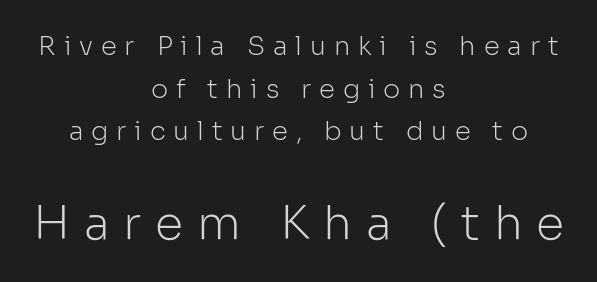
Q: Is the text bold? A: No.
Q: Is the text italic (slanted)? A: No, it is upright.
Q: Is the typeface a serif or a sans-serif typeface? A: Sans-serif.
Q: Is the text underlined? A: No.
Q: How is the paragraph aligned? A: Centered.
Q: Is the spacing between letters normal or unusually wide? A: Unusually wide.
Q: Is the spacing between lines tight, normal or loose? A: Normal.
Q: Which block of text is set in a larger size, the first (top) or the second (bottom)? A: The second (bottom) one.
Q: Width (condensed, normal, or wide)? A: Normal.
Q: Stroke contrast? A: Low.
Q: x-height? A: Medium.
Q: Monospaced? A: No.
